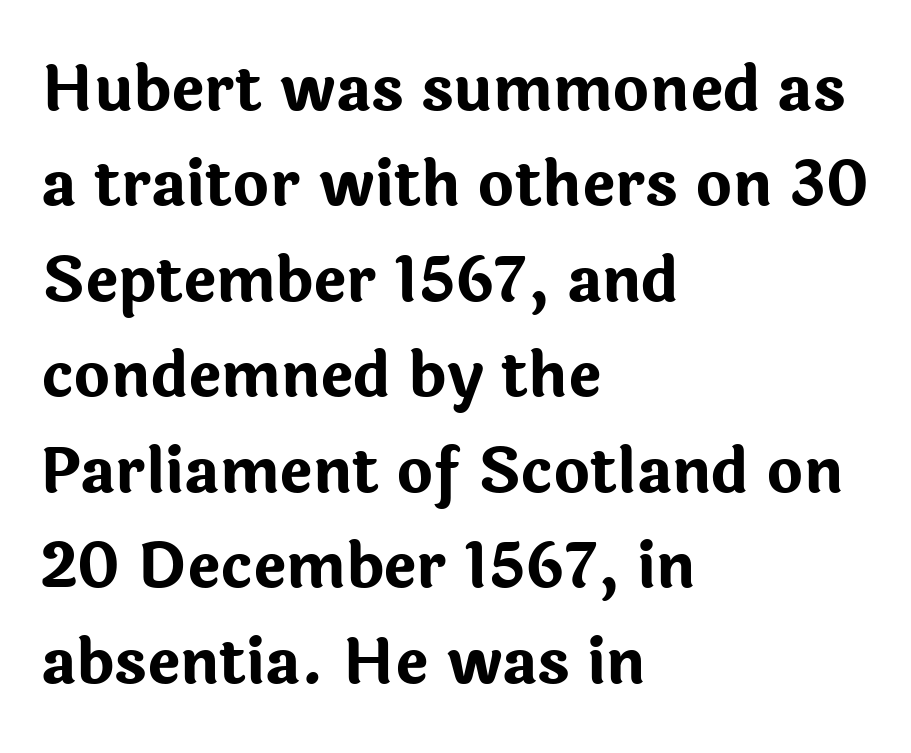
{"serif": "no", "italic": "no", "bold": "yes", "weight": "bold", "width": "normal", "stroke_contrast": "low", "x_height": "medium", "monospaced": "no", "underline": "no", "align": "left", "line_spacing": "normal", "line_spacing_ratio": 1.54, "letter_spacing": "normal", "letter_spacing_em": 0.0, "glyph_px": 62}
